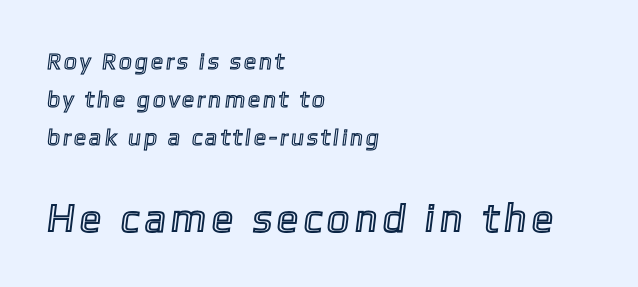
{"width": "condensed", "x_height": "medium", "monospaced": "no", "underline": "no", "align": "left", "line_spacing": "normal", "line_spacing_ratio": 1.65, "letter_spacing": "wide", "letter_spacing_em": 0.2, "larger_block": "second", "size_ratio": 1.74, "glyph_px": 40}
